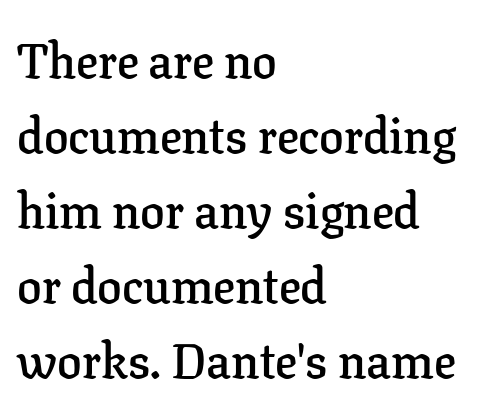
Students, this is semibold: more ink than regular, less than bold. Plain, unruled lines of type. Character widths vary here, with narrow letters taking less room than wide ones. Leading matches the norm, producing a regular column.
